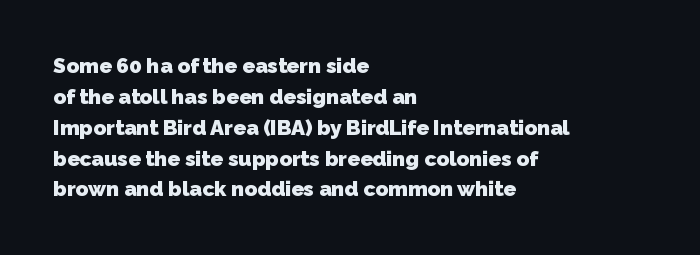
{"bold": "yes", "underline": "no", "align": "left", "line_spacing": "normal", "line_spacing_ratio": 1.47, "letter_spacing": "normal", "letter_spacing_em": 0.0, "glyph_px": 21}
